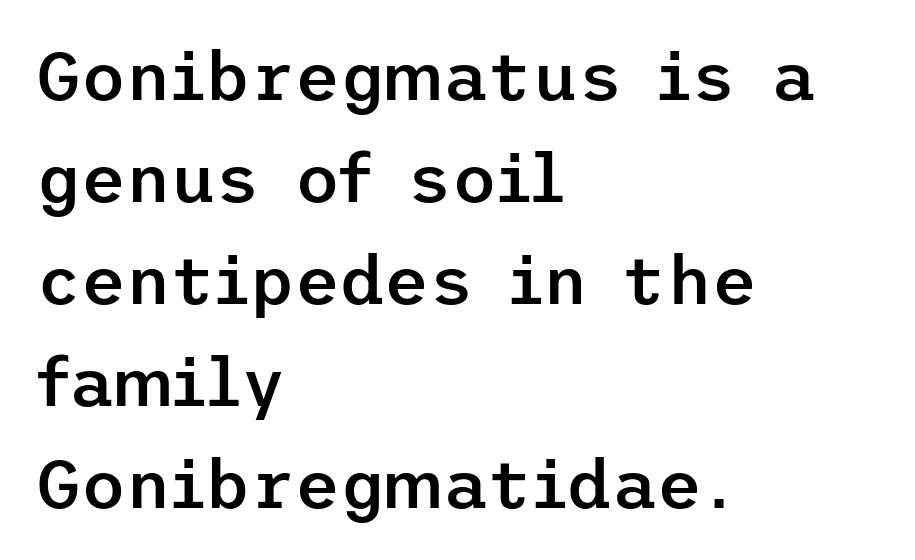
{"serif": "no", "italic": "no", "bold": "semi", "weight": "semibold", "width": "normal", "stroke_contrast": "low", "x_height": "medium", "underline": "no", "align": "left", "line_spacing": "normal", "line_spacing_ratio": 1.48, "letter_spacing": "normal", "letter_spacing_em": 0.0, "glyph_px": 69}
